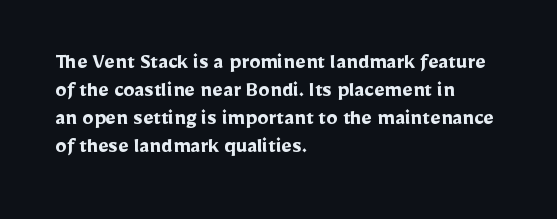
Look at the stroke-to-counter ratio: heavy, a bold. Ordinary non-slanted type is in use. The baseline area is clear. The setting favours the left margin, as ordinary paragraphs usually do. Look at the tracking — it's just the regular setting, nothing added.
